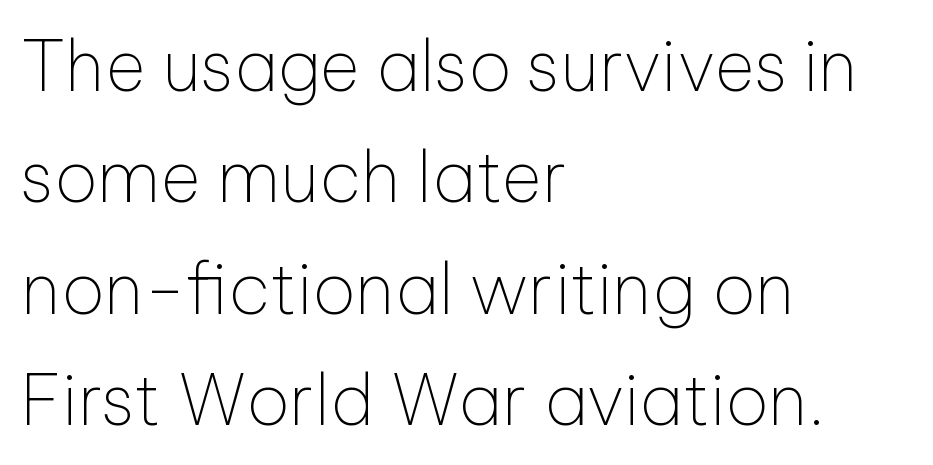
The image shows 70 px thin sans-serif type, upright; set left-aligned, normal line spacing (1.59x), normal letter spacing, not underlined; low stroke contrast and a medium x-height.
